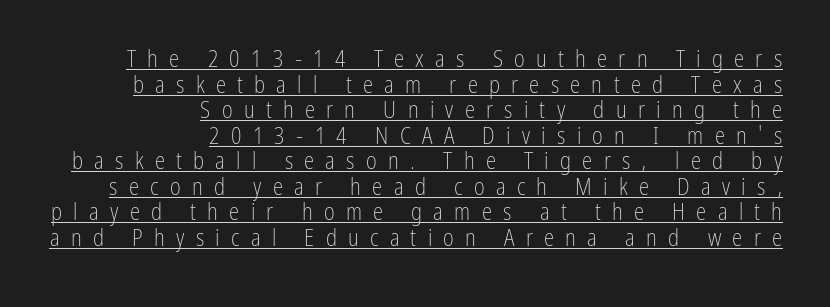
Q: Is the text bold? A: No.
Q: Is the text italic (slanted)? A: No, it is upright.
Q: Is the text underlined? A: Yes.
Q: How is the paragraph aligned? A: Right-aligned.
Q: Is the spacing between letters normal or unusually wide? A: Unusually wide.
Q: Is the spacing between lines tight, normal or loose? A: Tight.
